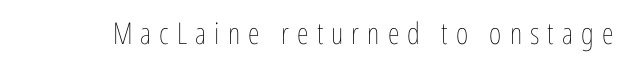
Short note: letters widely spaced. Do the characters align in a grid? No, the font is proportional. Check the space under the baseline: it is left empty. Italic: no, the glyphs are upright roman. Is the stroke heavy? The answer is a plain regular-or-lighter.
